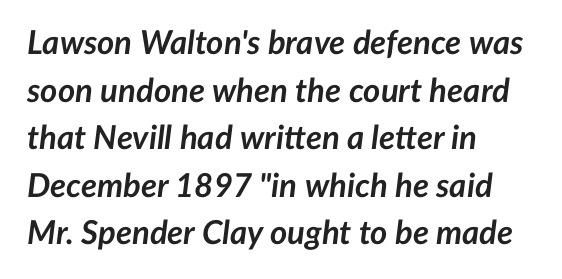
The image shows 33 px semibold type, italic (leaning right); set left-aligned, normal line spacing (1.44x), normal letter spacing, not underlined; low stroke contrast and a medium x-height.
